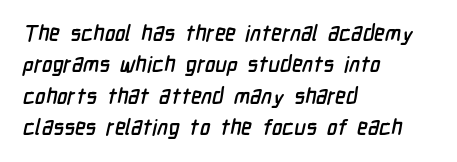
Q: Is the text underlined? A: No.
Q: How is the paragraph aligned? A: Left-aligned.
Q: Is the spacing between letters normal or unusually wide? A: Normal.
Q: Is the spacing between lines tight, normal or loose? A: Normal.
